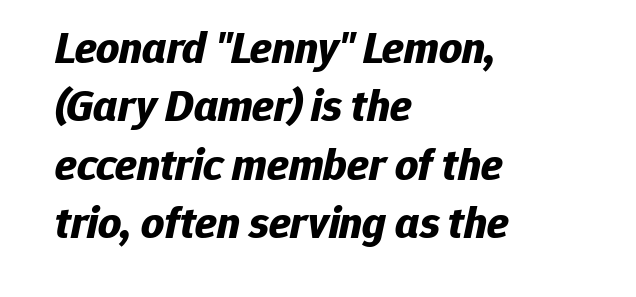
{"italic": "yes", "lean": "right", "slant_degrees": 12, "bold": "yes", "weight": "bold", "width": "normal", "stroke_contrast": "low", "x_height": "medium", "monospaced": "no", "underline": "no", "align": "left", "line_spacing": "normal", "line_spacing_ratio": 1.3, "letter_spacing": "normal", "letter_spacing_em": 0.0, "glyph_px": 45}
